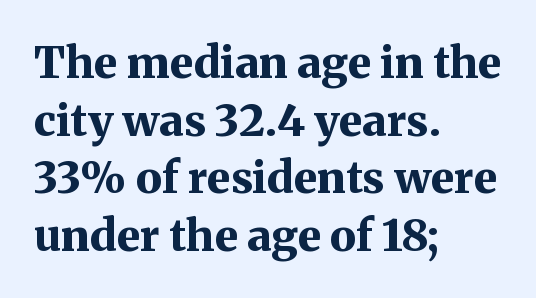
{"serif": "yes", "italic": "no", "bold": "yes", "weight": "bold", "width": "normal", "stroke_contrast": "medium", "x_height": "medium", "monospaced": "no", "underline": "no", "align": "left", "line_spacing": "normal", "line_spacing_ratio": 1.31, "letter_spacing": "normal", "letter_spacing_em": 0.0, "glyph_px": 44}
